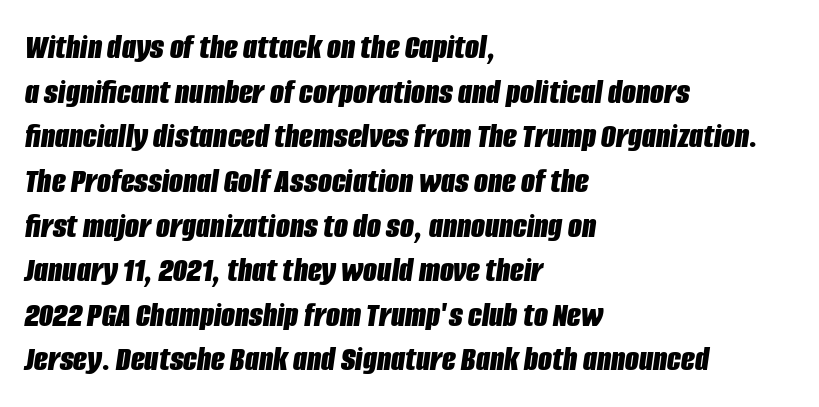
Observe the ordinary spacing: letters are neighbours, not strangers. There's an unmistakable incline to the writing here. The passage is arranged the way most books set body copy — flush left. Students, this is bold: see how much ink each stroke carries. Think of a printed novel: that variable character pitch is what you see here.
